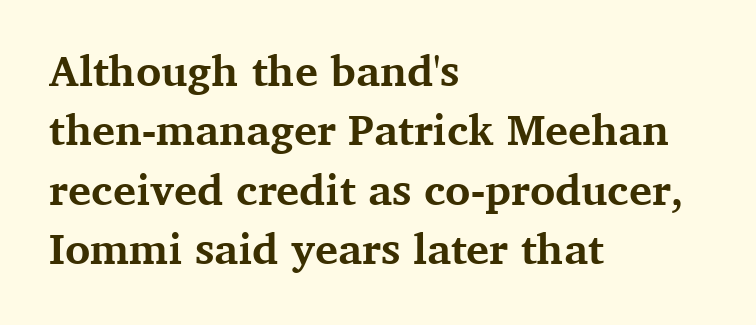
The image shows 43 px bold serif type, upright; set left-aligned, normal line spacing (1.38x), normal letter spacing, not underlined; medium stroke contrast and a medium x-height.
